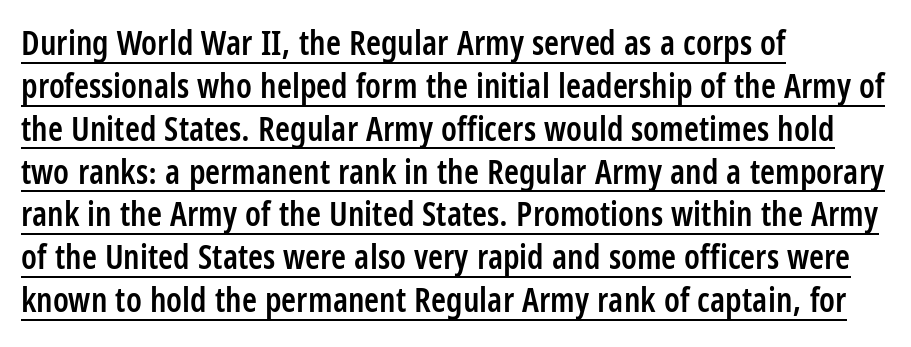
A typesetter would call this proportional, since set widths differ per character. Look at the stroke-to-counter ratio: somewhat heavy, a semibold. The lines sit at an ordinary, default distance from one another. Ordinary non-slanted type is in use. Are there feet on the stems? There aren't — it's a sans. These characters rest on top of a visible drawn line.
